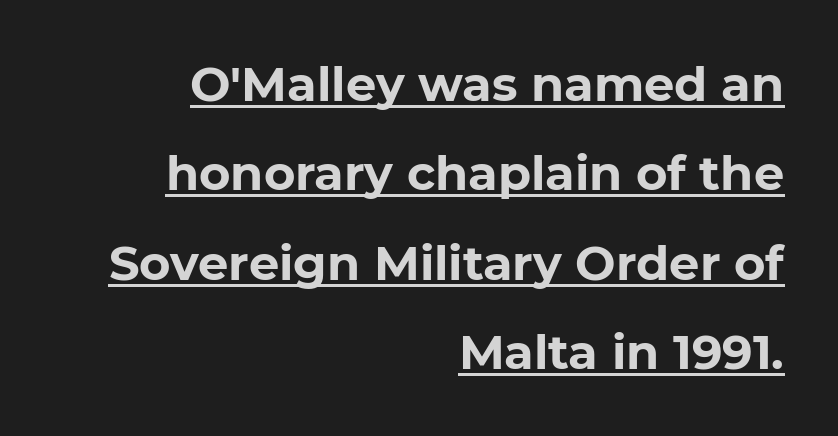
{"serif": "no", "italic": "no", "bold": "yes", "weight": "bold", "width": "normal", "stroke_contrast": "low", "x_height": "medium", "monospaced": "no", "underline": "yes", "align": "right", "line_spacing_ratio": 1.86, "letter_spacing": "normal", "letter_spacing_em": 0.0, "glyph_px": 48}
